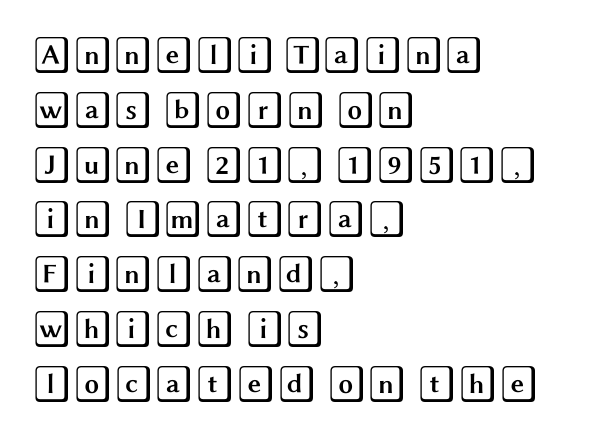
The image shows 37 px wide type, upright; set left-aligned, normal line spacing (1.48x), normal letter spacing, not underlined; a large x-height.
